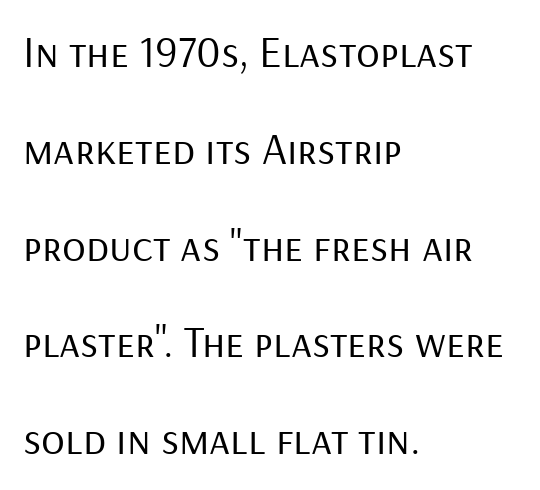
{"serif": "no", "italic": "no", "bold": "no", "weight": "regular", "width": "normal", "stroke_contrast": "low", "x_height": "medium", "monospaced": "no", "underline": "no", "align": "left", "line_spacing": "loose", "line_spacing_ratio": 2.2, "letter_spacing": "normal", "letter_spacing_em": 0.0, "glyph_px": 44}
